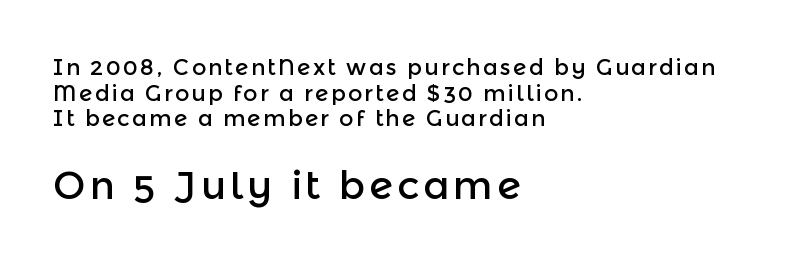
The image shows 39 px sans-serif type, upright; set left-aligned, line spacing 1.17x, not underlined; the second (bottom) block is 1.77x larger; a medium x-height.
